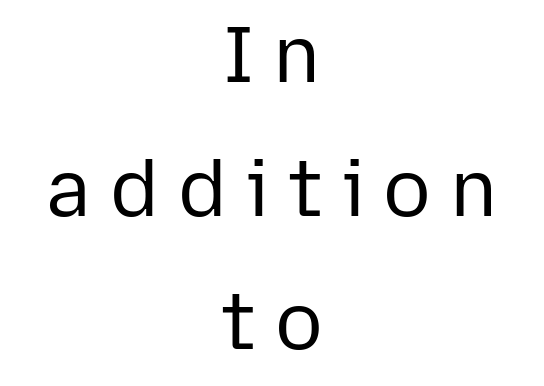
Which margin do the lines hug? Neither — every line sits in the middle. The face used here is rendered with a markedly widened letterfit. Observe the absence of serifs on each vertical stroke in this sample. These lines are rendered in a variable-pitch font. Compared with typical paragraphs, the rows here are spaced about the same. The specimen omits any rule beneath the text block's lines.
